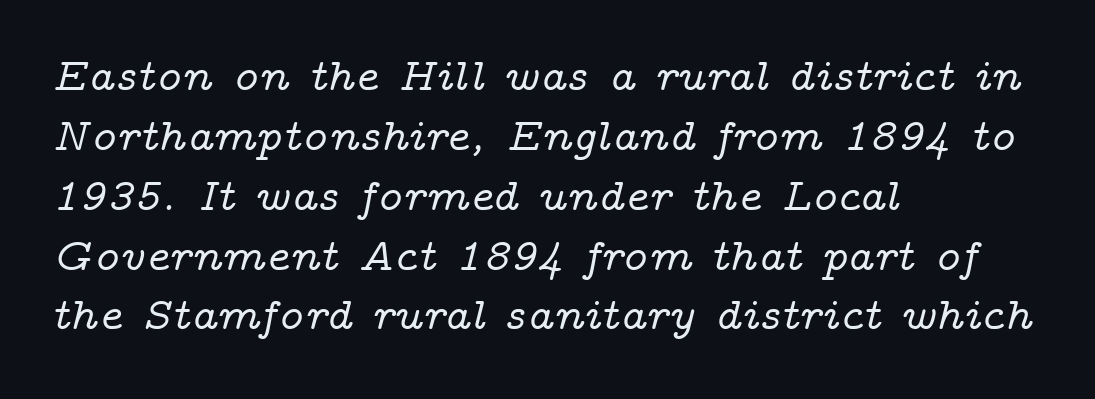
{"serif": "yes", "italic": "yes", "lean": "right", "slant_degrees": 14, "width": "wide", "stroke_contrast": "low", "x_height": "medium", "monospaced": "no", "underline": "no", "align": "left", "line_spacing": "normal", "line_spacing_ratio": 1.33, "letter_spacing": "normal", "letter_spacing_em": 0.0, "glyph_px": 45}
